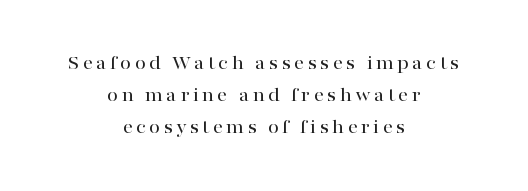
In terms of posture, this sample is upright. Whoever set this chose a conventional vertical rhythm. Is the block centered? Yes — each line is placed symmetrically about the middle. Quick note: underline off.
